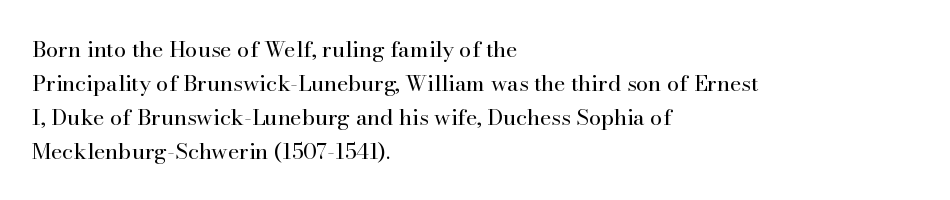
These lines stack with their left ends in a neat column. Any mark beneath the type? The region is blank. Short note: letters normally spaced. The type sits square on the baseline with zero lean.
